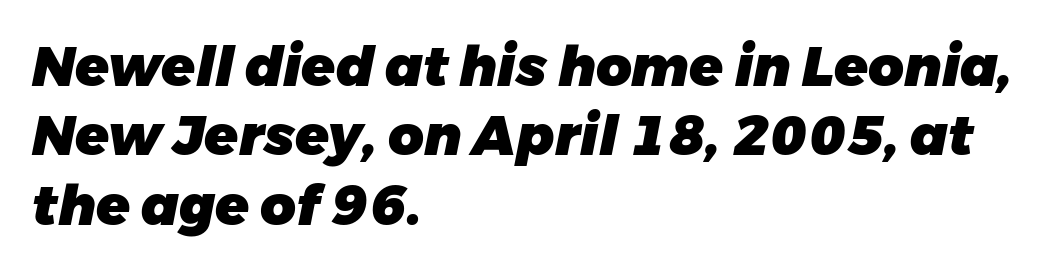
The image shows 55 px heavy type, italic (leaning right); set left-aligned, normal line spacing (1.26x), normal letter spacing, not underlined; low stroke contrast and a medium x-height.
